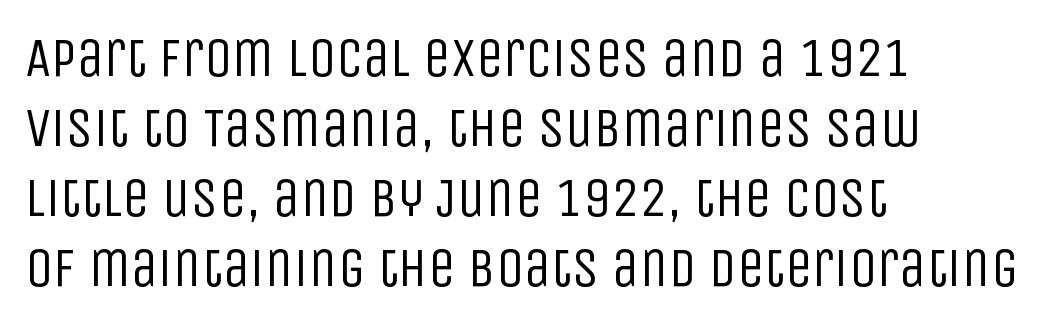
{"serif": "no", "italic": "no", "bold": "no", "weight": "regular", "width": "condensed", "stroke_contrast": "low", "x_height": "large", "monospaced": "no", "underline": "no", "align": "left", "line_spacing": "normal", "line_spacing_ratio": 1.27, "letter_spacing": "normal", "letter_spacing_em": 0.0, "glyph_px": 55}
